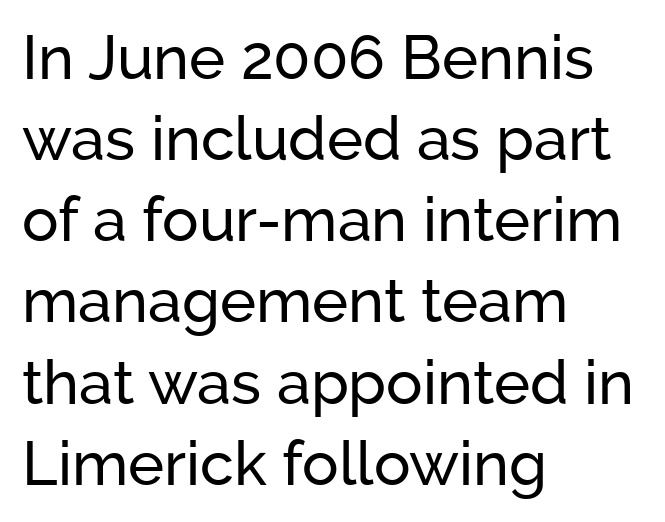
Q: Is the text italic (slanted)? A: No, it is upright.
Q: Is the typeface a serif or a sans-serif typeface? A: Sans-serif.
Q: Is the text underlined? A: No.
Q: How is the paragraph aligned? A: Left-aligned.
Q: Is the spacing between letters normal or unusually wide? A: Normal.
Q: Is the spacing between lines tight, normal or loose? A: Normal.
Q: Width (condensed, normal, or wide)? A: Normal.
Q: Stroke contrast? A: Low.
Q: x-height? A: Medium.
Q: Monospaced? A: No.
